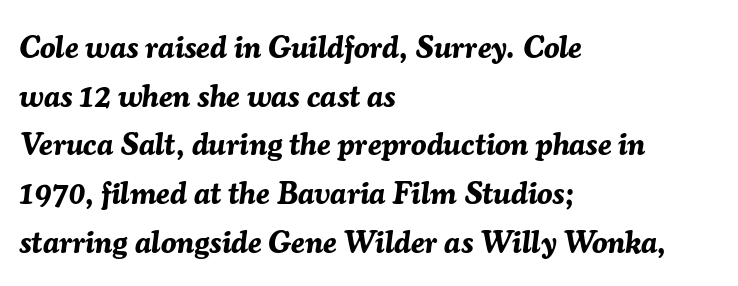
The image shows 31 px bold type, italic (leaning right); set left-aligned, normal line spacing (1.57x), normal letter spacing, not underlined; medium stroke contrast and a medium x-height.
